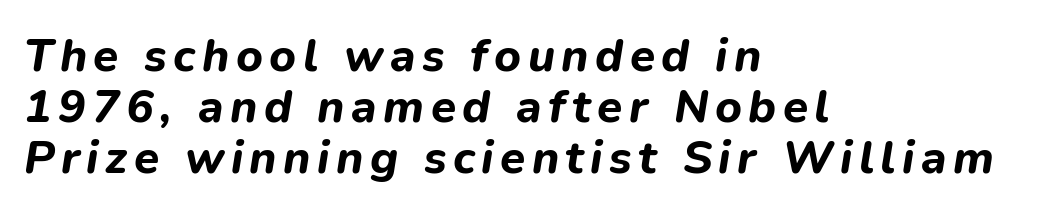
The image shows 46 px bold type, italic (leaning right); set left-aligned, tight line spacing (1.11x), not underlined; low stroke contrast and a medium x-height.
